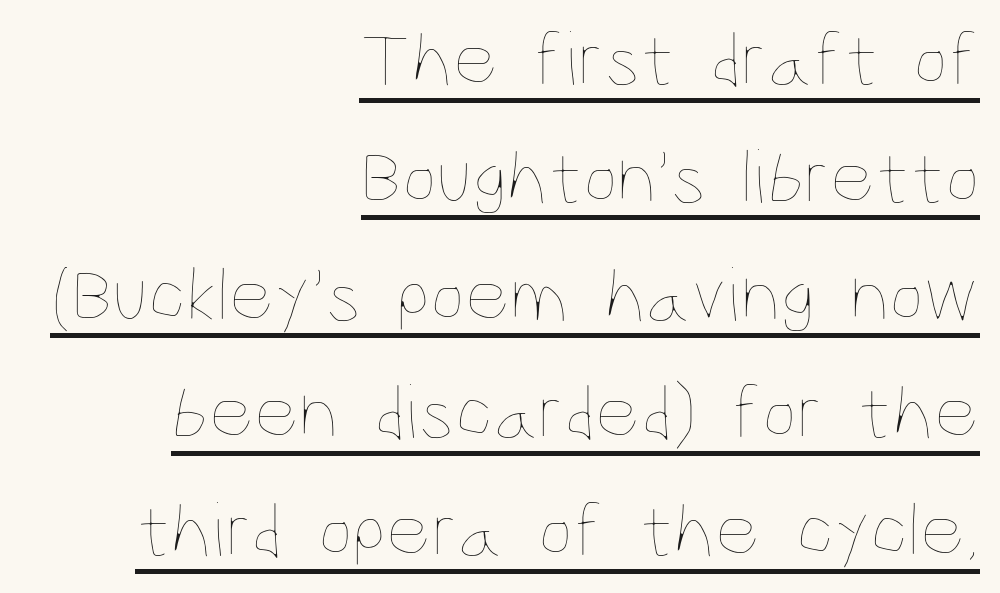
Q: Is the text bold? A: No.
Q: Is the text italic (slanted)? A: No, it is upright.
Q: Is the text underlined? A: Yes.
Q: How is the paragraph aligned? A: Right-aligned.
Q: Is the spacing between letters normal or unusually wide? A: Normal.
Q: Is the spacing between lines tight, normal or loose? A: Normal.
Q: Width (condensed, normal, or wide)? A: Condensed.
Q: Stroke contrast? A: Low.
Q: x-height? A: Large.
Q: Monospaced? A: No.
